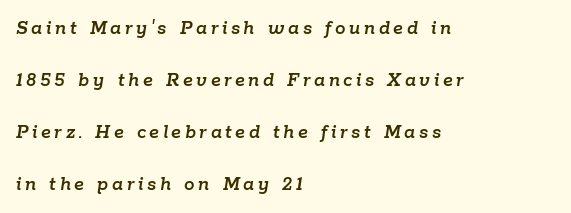
Rendered with sloped, italic letterforms. Decoration check: the copy has no underline. Alignment: flush left. The vertical gap from one line to the next is large.
